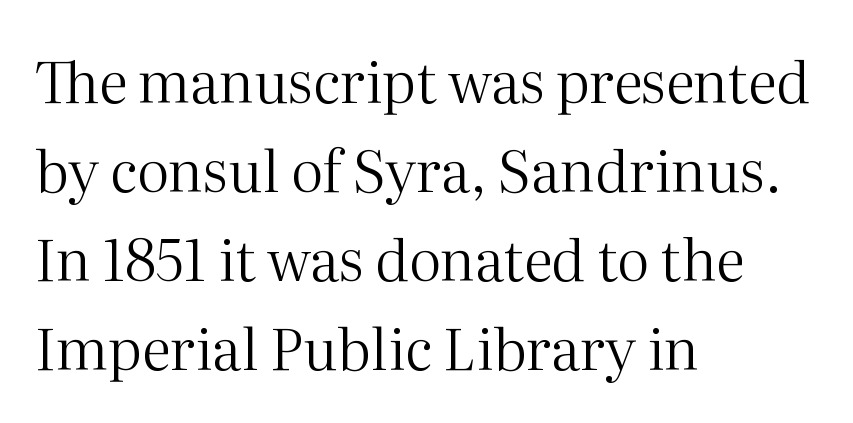
Tracking here is standard; glyphs follow each other at the usual distance. The paragraph has a hard left edge and a soft right edge. Is this a sans? No — the strokes have serifs. Clear beneath every line of the passage. On a weight scale, this lands at 450 or below. Posture: vertical.
